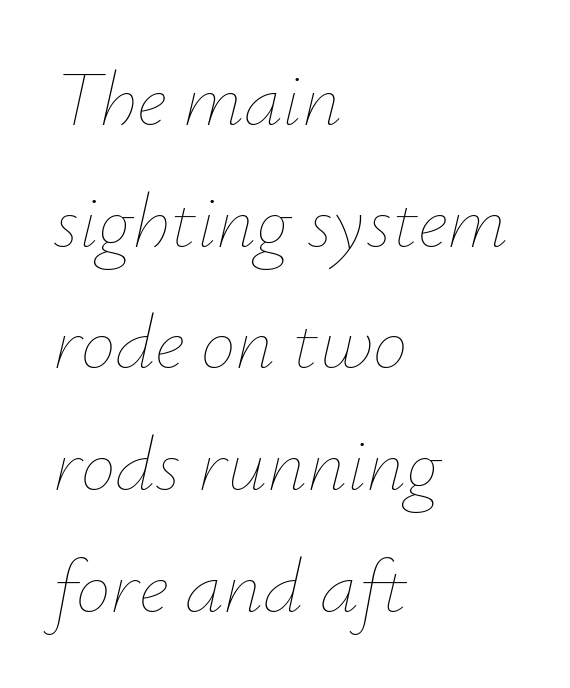
Q: Is the text bold? A: No.
Q: Is the text italic (slanted)? A: Yes, it leans right by about 12 degrees.
Q: Is the text underlined? A: No.
Q: How is the paragraph aligned? A: Left-aligned.
Q: Is the spacing between letters normal or unusually wide? A: Normal.
Q: Is the spacing between lines tight, normal or loose? A: Normal.
Q: Width (condensed, normal, or wide)? A: Normal.
Q: Stroke contrast? A: Low.
Q: x-height? A: Small.
Q: Monospaced? A: No.
